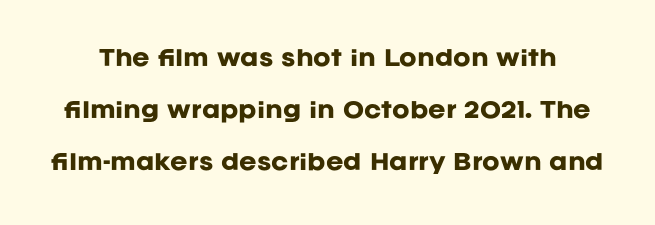
{"italic": "no", "bold": "yes", "underline": "no", "line_spacing": "loose", "line_spacing_ratio": 2.48, "letter_spacing": "normal", "letter_spacing_em": 0.0, "glyph_px": 21}
